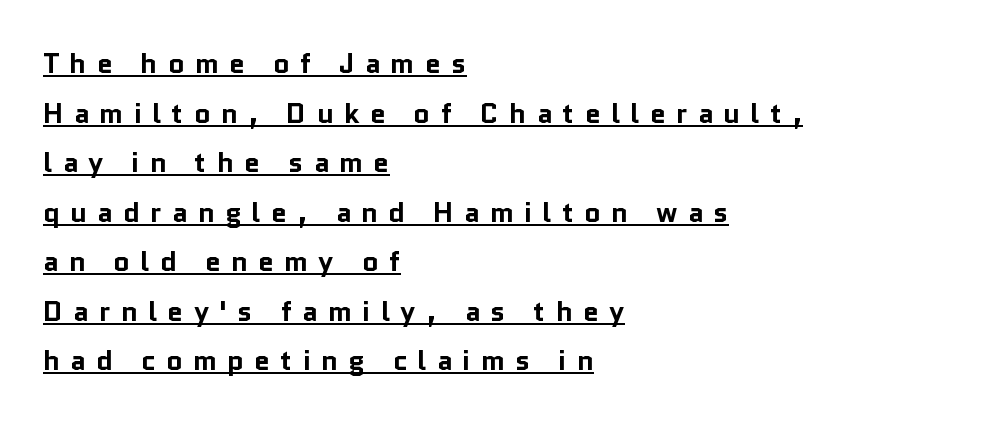
Underline: present. Students, this is bold: see how much ink each stroke carries. Italic? Not at all — the glyphs are vertical. Words appear elongated and porous because spacing is wide.
